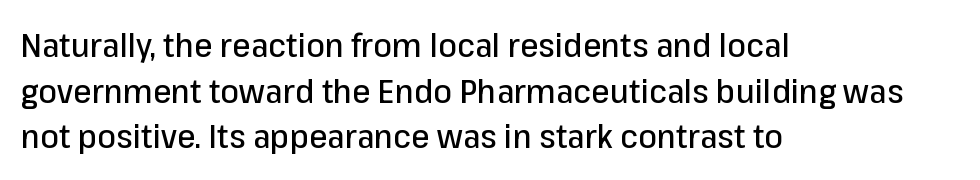
The image shows 33 px sans-serif type, upright; set left-aligned, normal line spacing (1.38x), normal letter spacing, not underlined; low stroke contrast and a medium x-height.
